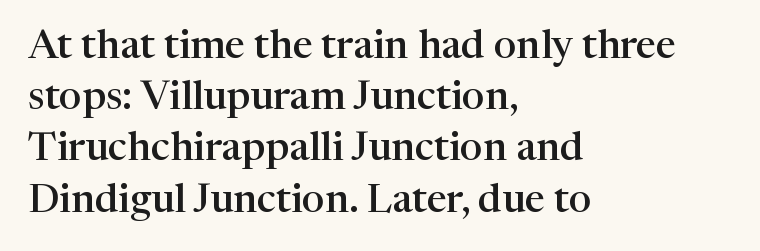
{"serif": "yes", "italic": "no", "bold": "semi", "weight": "semibold", "width": "normal", "stroke_contrast": "high", "x_height": "medium", "monospaced": "no", "underline": "no", "align": "left", "line_spacing": "normal", "line_spacing_ratio": 1.28, "letter_spacing": "normal", "letter_spacing_em": 0.0, "glyph_px": 40}
